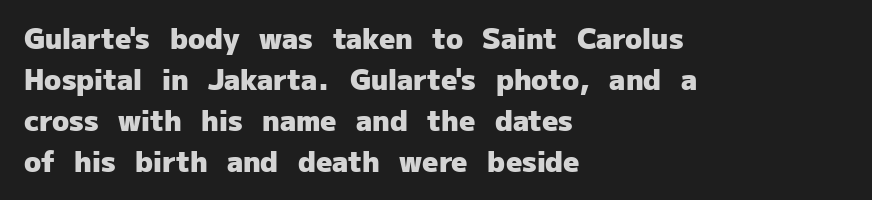
Italic: no, the glyphs are upright roman. In CSS terms this would be text-align: left. Heavy-handed strokes throughout: this text is bold. Nothing sits at the stroke ends, so this counts as sans-serif.
